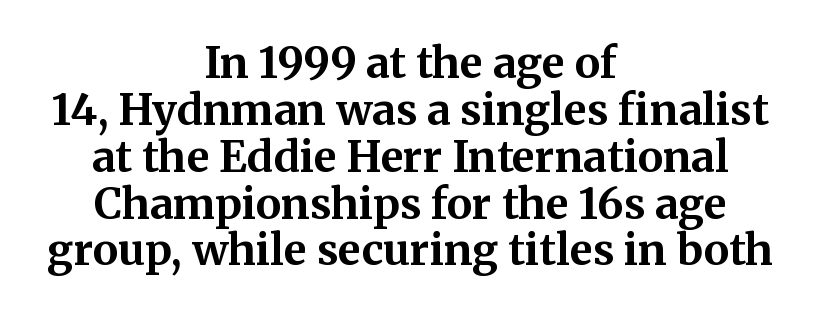
{"serif": "yes", "italic": "no", "bold": "yes", "weight": "bold", "width": "normal", "stroke_contrast": "medium", "x_height": "medium", "monospaced": "no", "underline": "no", "align": "center", "line_spacing": "tight", "line_spacing_ratio": 1.09, "letter_spacing": "normal", "letter_spacing_em": 0.0, "glyph_px": 43}
